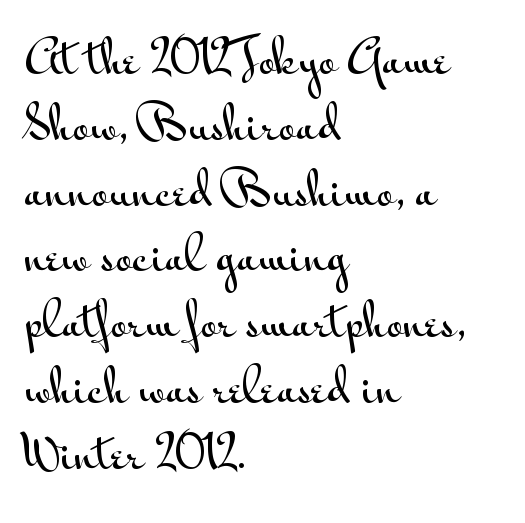
The image shows 46 px wide sans-serif type; set left-aligned, normal line spacing (1.43x), normal letter spacing, not underlined; medium stroke contrast and a small x-height.
